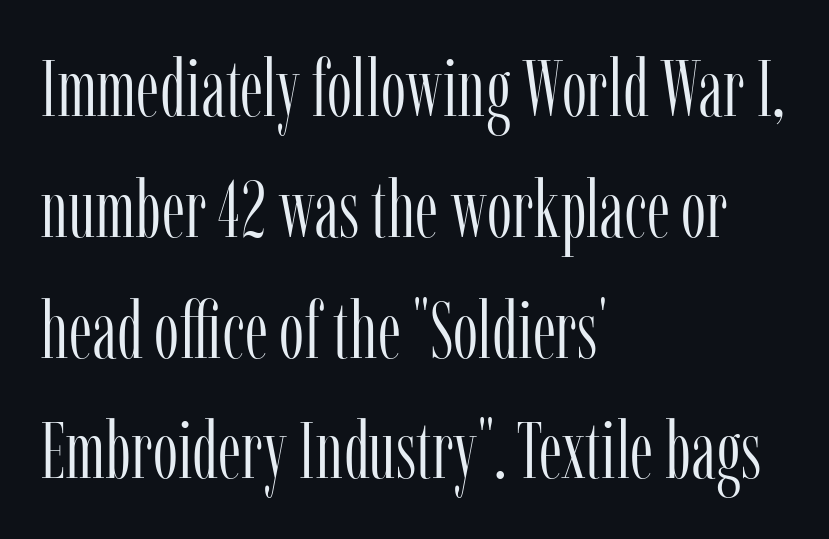
{"serif": "yes", "italic": "no", "bold": "no", "weight": "light", "width": "condensed", "stroke_contrast": "low", "x_height": "medium", "monospaced": "no", "underline": "no", "align": "left", "line_spacing": "normal", "line_spacing_ratio": 1.51, "letter_spacing": "normal", "letter_spacing_em": 0.0, "glyph_px": 80}
